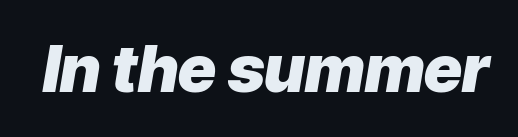
Does the weight exceed regular? Yes, all the way to bold. The line texture is even and compact thanks to regular tracking. These lines are rendered in a variable-pitch font. Only glyphs here, with clear space below each row.
